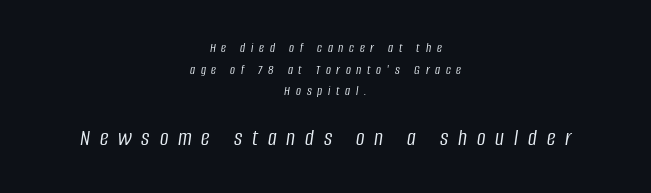
Q: Is the text bold? A: No.
Q: Is the text italic (slanted)? A: Yes, it leans right by about 8 degrees.
Q: Is the text underlined? A: No.
Q: How is the paragraph aligned? A: Centered.
Q: Is the spacing between letters normal or unusually wide? A: Unusually wide.
Q: Is the spacing between lines tight, normal or loose? A: Normal.
Q: Which block of text is set in a larger size, the first (top) or the second (bottom)? A: The second (bottom) one.
